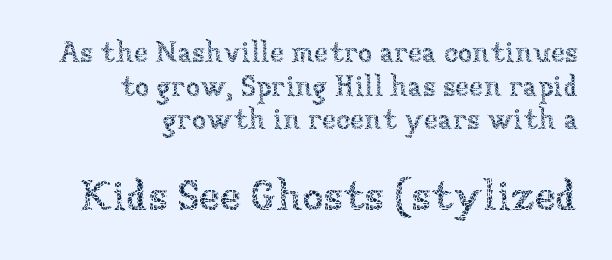
The image shows 43 px thin type, upright; set right-aligned, line spacing 1.16x, normal letter spacing, not underlined; the second (bottom) block is 1.48x larger; low stroke contrast and a medium x-height.
